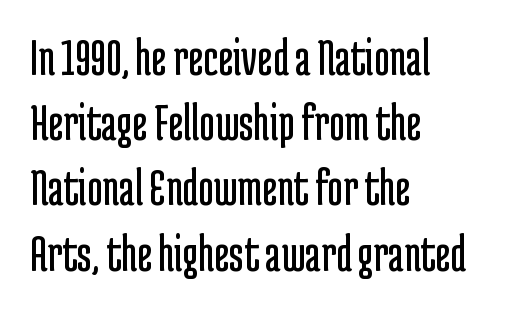
{"serif": "no", "italic": "no", "bold": "no", "weight": "regular", "width": "condensed", "stroke_contrast": "low", "x_height": "medium", "monospaced": "no", "underline": "no", "align": "left", "line_spacing_ratio": 1.23, "letter_spacing": "normal", "letter_spacing_em": 0.0, "glyph_px": 53}
